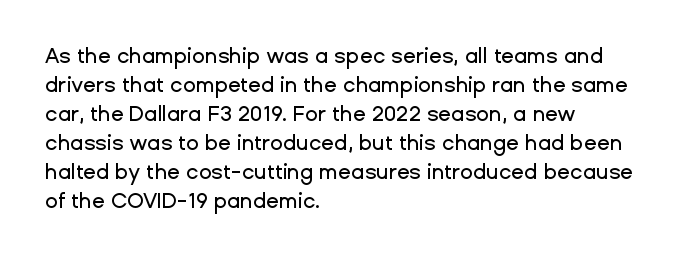
The image shows 21 px text type, upright; set left-aligned, normal line spacing (1.38x), normal letter spacing, not underlined.
